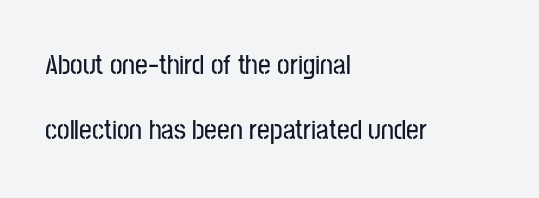
The image shows 28 px condensed sans-serif type, upright; set left-aligned, loose line spacing (2.31x), normal letter spacing, not underlined; low stroke contrast and a medium x-height.
